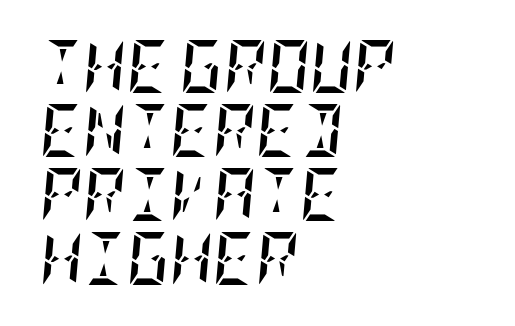
The image shows 53 px semibold, condensed type, italic (leaning right); set left-aligned, line spacing 1.21x, normal letter spacing, not underlined; low stroke contrast and a large x-height.
